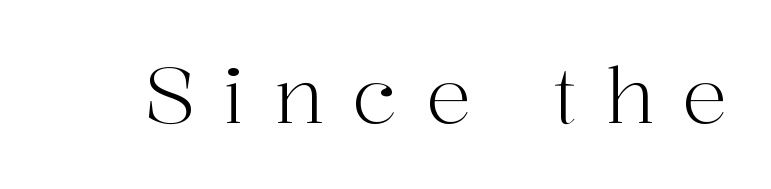
Tracking value appears strongly positive — letters spread wide. The letters advance in unequal steps, a hallmark of proportional type. Posture: vertical. Plain, unruled lines of type.
